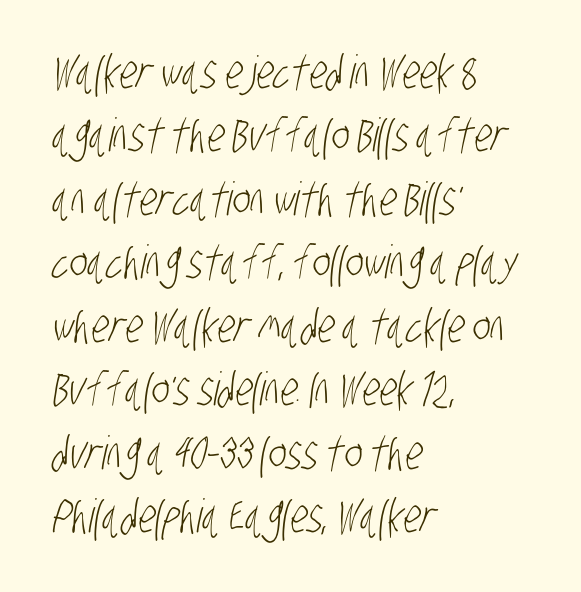
The image shows 46 px light, condensed sans-serif type; set left-aligned, normal line spacing (1.38x), normal letter spacing, not underlined; low stroke contrast and a large x-height.
